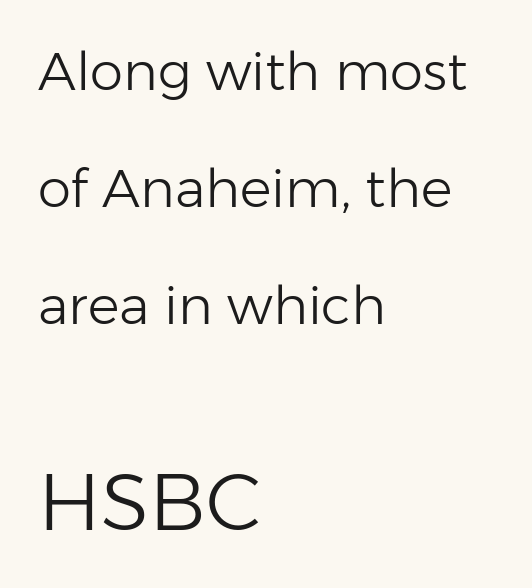
The image shows 79 px light sans-serif type, upright; set left-aligned, loose line spacing (2.21x), normal letter spacing, not underlined; the second (bottom) block is 1.49x larger; low stroke contrast and a medium x-height.
